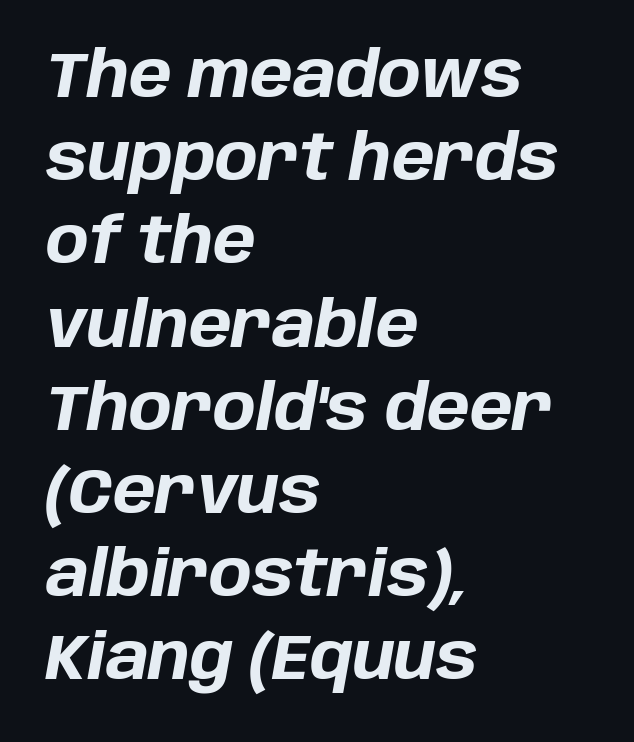
{"italic": "yes", "lean": "right", "slant_degrees": 10, "bold": "yes", "weight": "bold", "width": "normal", "stroke_contrast": "low", "x_height": "large", "monospaced": "no", "underline": "no", "align": "left", "line_spacing": "normal", "line_spacing_ratio": 1.3, "letter_spacing": "normal", "letter_spacing_em": 0.0, "glyph_px": 64}
